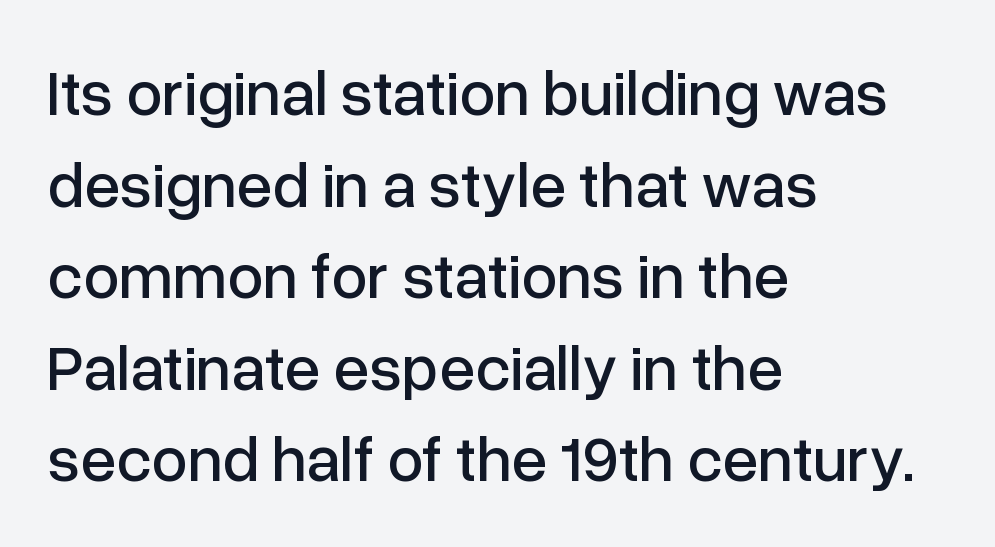
The image shows 64 px sans-serif type, upright; set left-aligned, normal line spacing (1.43x), normal letter spacing, not underlined; low stroke contrast and a medium x-height.
